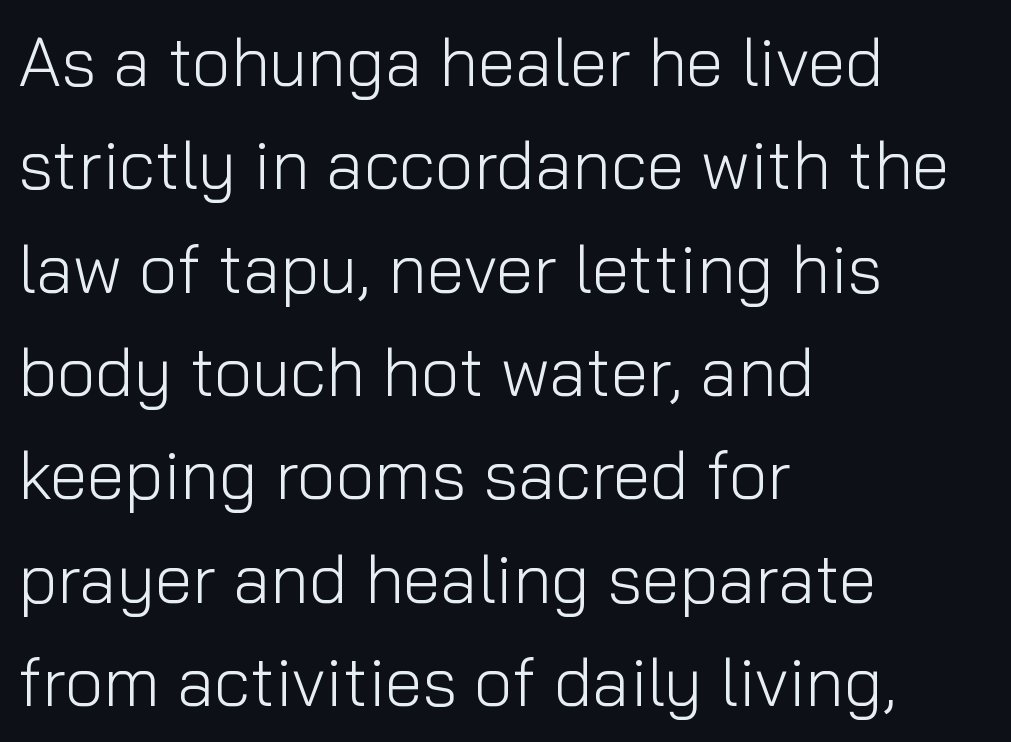
Q: Is the text bold? A: No.
Q: Is the text italic (slanted)? A: No, it is upright.
Q: Is the typeface a serif or a sans-serif typeface? A: Sans-serif.
Q: Is the text underlined? A: No.
Q: How is the paragraph aligned? A: Left-aligned.
Q: Is the spacing between letters normal or unusually wide? A: Normal.
Q: Is the spacing between lines tight, normal or loose? A: Normal.
Q: Width (condensed, normal, or wide)? A: Normal.
Q: Stroke contrast? A: Low.
Q: x-height? A: Medium.
Q: Monospaced? A: No.
